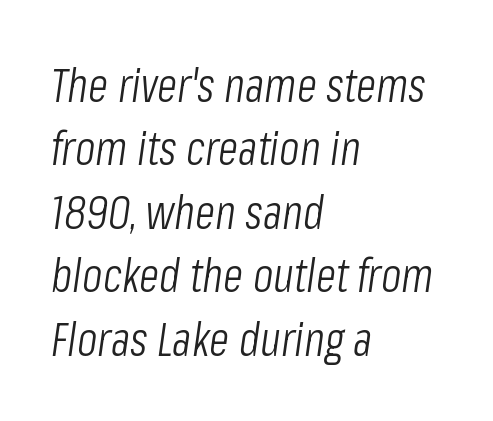
Q: Is the text bold? A: No.
Q: Is the text italic (slanted)? A: Yes, it leans right by about 8 degrees.
Q: Is the text underlined? A: No.
Q: How is the paragraph aligned? A: Left-aligned.
Q: Is the spacing between letters normal or unusually wide? A: Normal.
Q: Is the spacing between lines tight, normal or loose? A: Normal.
Q: Width (condensed, normal, or wide)? A: Condensed.
Q: Stroke contrast? A: Low.
Q: x-height? A: Medium.
Q: Monospaced? A: No.
